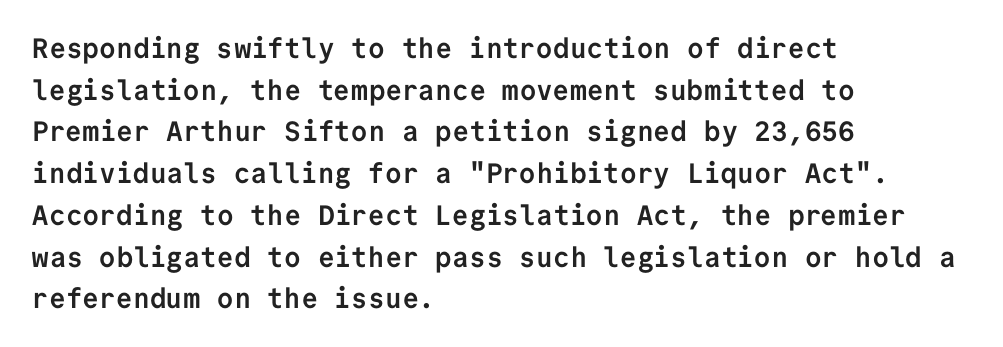
The image shows 28 px semibold sans-serif type, upright, monospaced; set left-aligned, normal line spacing (1.49x), normal letter spacing, not underlined; low stroke contrast and a medium x-height.
